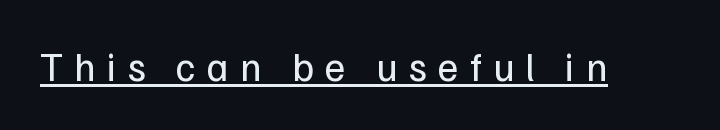
The type sits square on the baseline with zero lean. Underlining? Definitely there. Summary of weight: not heavy and not bold. The characters display no serif detailing; their extremities are plain.
